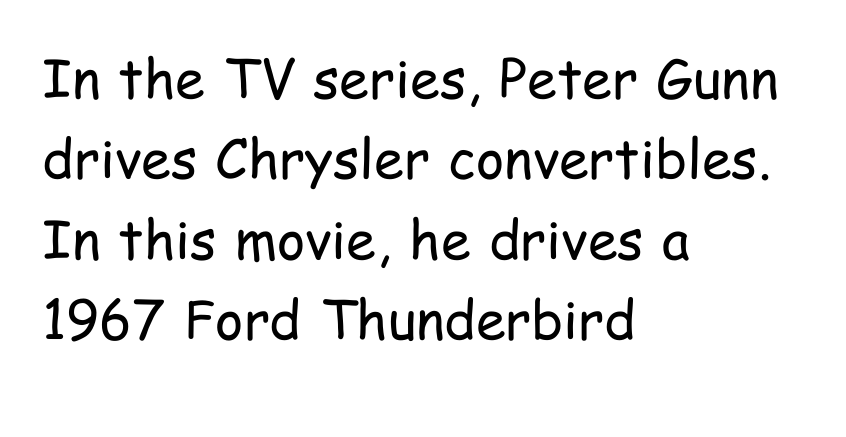
{"serif": "no", "italic": "no", "bold": "no", "weight": "regular", "width": "condensed", "stroke_contrast": "low", "x_height": "medium", "monospaced": "no", "underline": "no", "align": "left", "line_spacing": "normal", "line_spacing_ratio": 1.49, "letter_spacing": "normal", "letter_spacing_em": 0.0, "glyph_px": 54}
